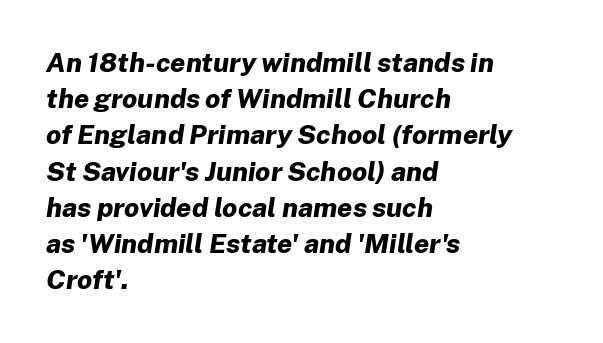
Horizontally, the lines are justified to the leading edge only. If you drew a line through each stem, it would be angled. This rendering leaves character spacing at its baseline value. This rendering features lettering with no underline. Baseline-to-baseline distance is the conventional proportion of letter height.
